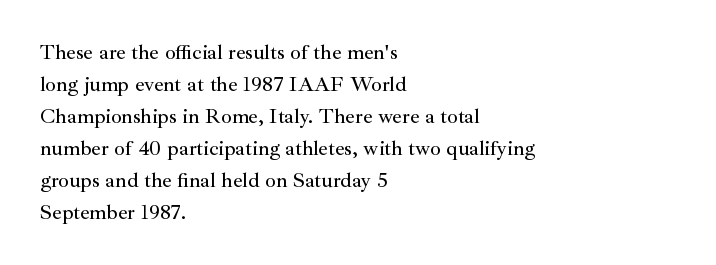
{"italic": "no", "underline": "no", "align": "left", "line_spacing": "normal", "line_spacing_ratio": 1.52, "letter_spacing": "normal", "letter_spacing_em": 0.0, "glyph_px": 21}
